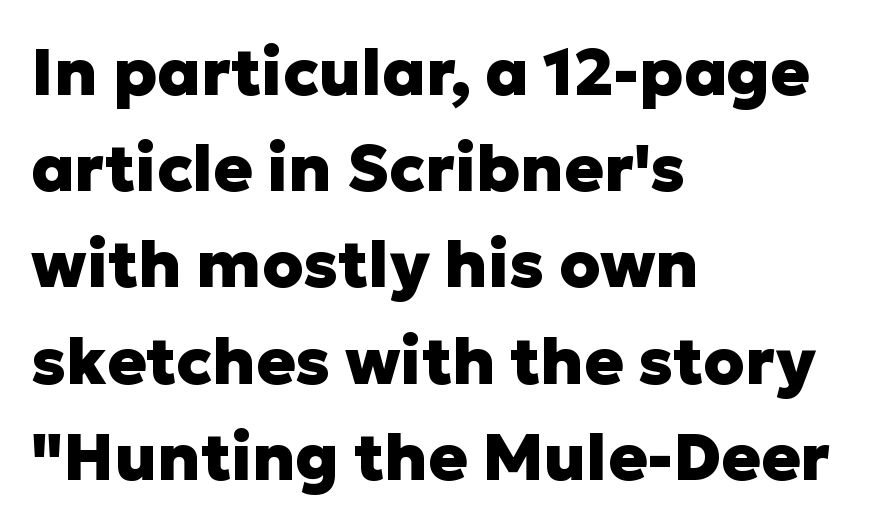
Q: Is the text bold? A: Yes.
Q: Is the text italic (slanted)? A: No, it is upright.
Q: Is the typeface a serif or a sans-serif typeface? A: Sans-serif.
Q: Is the text underlined? A: No.
Q: How is the paragraph aligned? A: Left-aligned.
Q: Is the spacing between letters normal or unusually wide? A: Normal.
Q: Is the spacing between lines tight, normal or loose? A: Normal.
Q: Width (condensed, normal, or wide)? A: Normal.
Q: Stroke contrast? A: Low.
Q: x-height? A: Medium.
Q: Monospaced? A: No.
